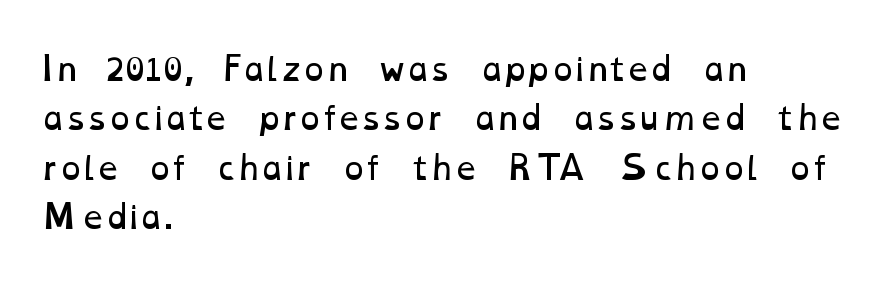
Q: Is the text bold? A: No.
Q: Is the text underlined? A: No.
Q: How is the paragraph aligned? A: Left-aligned.
Q: Is the spacing between letters normal or unusually wide? A: Normal.
Q: Is the spacing between lines tight, normal or loose? A: Normal.
Q: Width (condensed, normal, or wide)? A: Wide.
Q: Stroke contrast? A: Low.
Q: x-height? A: Medium.
Q: Monospaced? A: No.
